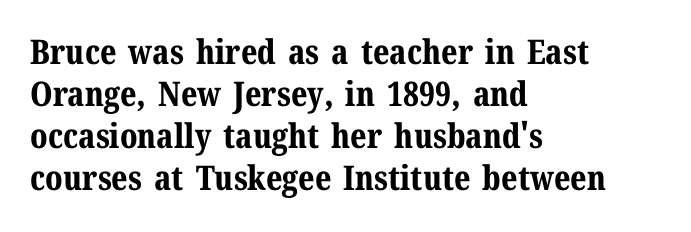
The image shows 34 px bold serif type, upright; set left-aligned, line spacing 1.24x, normal letter spacing, not underlined; medium stroke contrast and a medium x-height.
